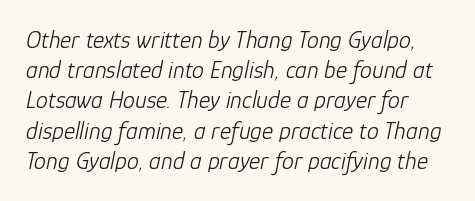
Q: Is the text bold? A: No.
Q: Is the text italic (slanted)? A: Yes, it leans right by about 12 degrees.
Q: Is the text underlined? A: No.
Q: Is the spacing between letters normal or unusually wide? A: Normal.
Q: Is the spacing between lines tight, normal or loose? A: Normal.
